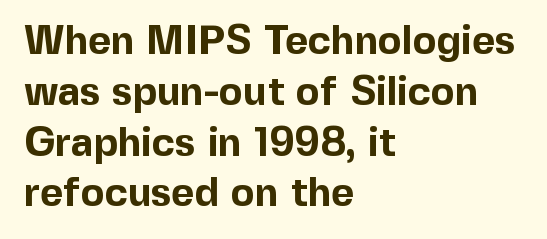
This sample has the flowing, uneven cadence of proportional lettering. Caption: standard tracking, unaltered. The passage is arranged the way most books set body copy — flush left. This is heavy type, rendered in bold. A typesetter would label this face a sans.
